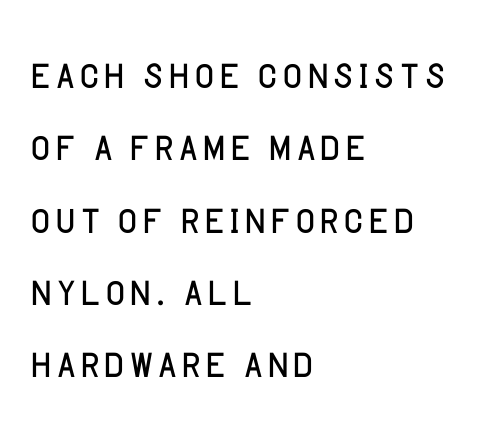
Vertical stems look standard width or narrower in stroke. Does the lettering tilt? It doesn't — this is upright. Each line starts at the same left margin while the right side varies. What's the leading like? Ordinary, nothing unusual. The glyphs in this specimen are sans serif.
